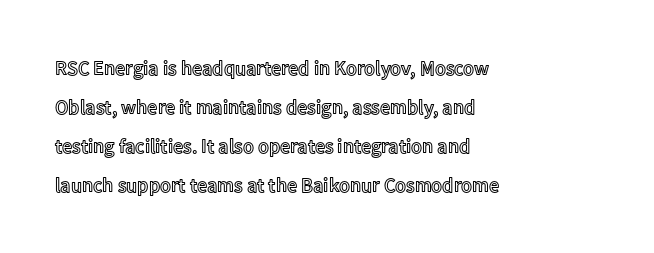
Q: Is the text italic (slanted)? A: No, it is upright.
Q: Is the text underlined? A: No.
Q: How is the paragraph aligned? A: Left-aligned.
Q: Is the spacing between letters normal or unusually wide? A: Normal.
Q: Is the spacing between lines tight, normal or loose? A: Loose.
